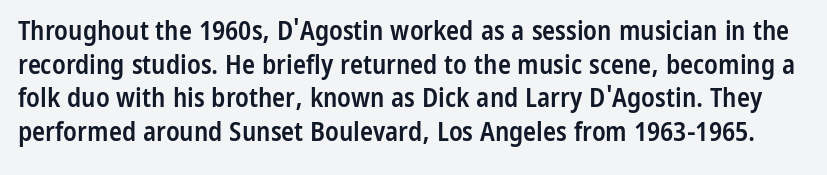
Q: Is the text bold? A: Semi-bold.
Q: Is the text italic (slanted)? A: No, it is upright.
Q: Is the text underlined? A: No.
Q: Is the spacing between letters normal or unusually wide? A: Normal.
Q: Is the spacing between lines tight, normal or loose? A: Normal.
